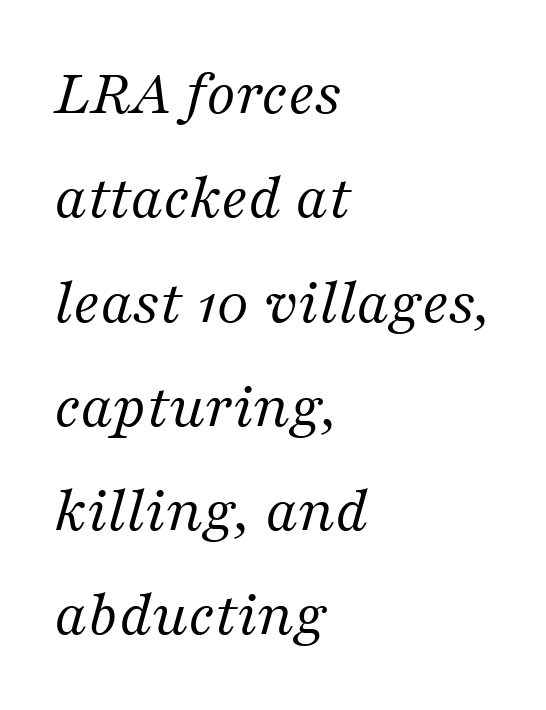
The image shows 66 px regular-weight serif type, italic (leaning right); set left-aligned, normal line spacing (1.58x), normal letter spacing, not underlined; medium stroke contrast and a medium x-height.
